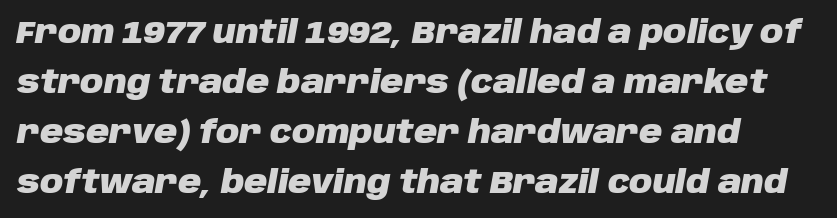
The image shows 32 px heavy type, italic (leaning right); set normal line spacing (1.56x), normal letter spacing, not underlined; low stroke contrast and a large x-height.
